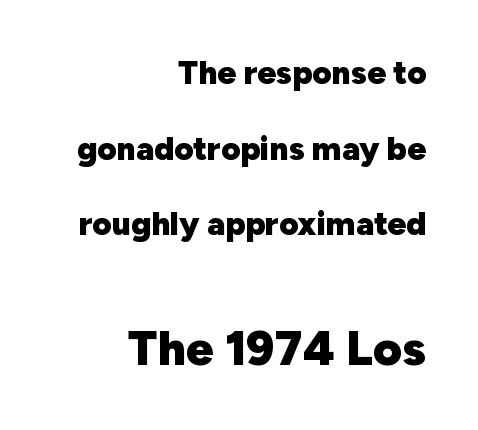
{"serif": "no", "italic": "no", "bold": "yes", "weight": "heavy", "width": "normal", "stroke_contrast": "low", "x_height": "medium", "monospaced": "no", "underline": "no", "align": "right", "line_spacing": "loose", "line_spacing_ratio": 2.29, "letter_spacing": "normal", "letter_spacing_em": 0.0, "larger_block": "second", "size_ratio": 1.48, "glyph_px": 49}
